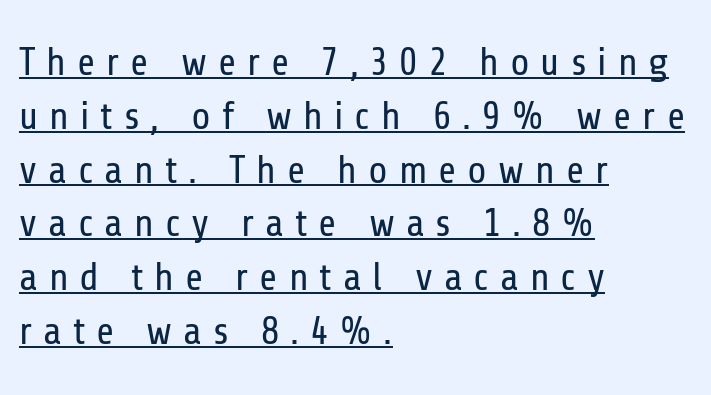
The image shows 39 px regular-weight, condensed sans-serif type, upright; set left-aligned, normal line spacing (1.38x), unusually wide letter spacing (+0.28 em), underlined; low stroke contrast and a medium x-height.
